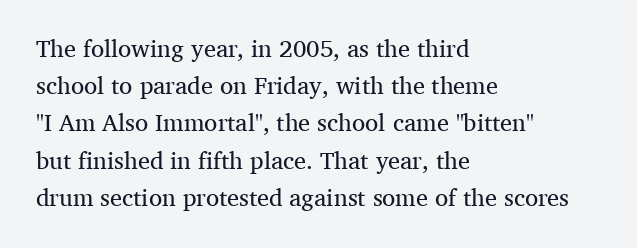
Ordinary non-slanted type is in use. This sample uses plain, unmodified letter spacing. Has an underline been added? It has not. The designer left line spacing at the default. The cut favours lightness, reaching ordinary text weight at its darkest. Layout note: lines flush left.
